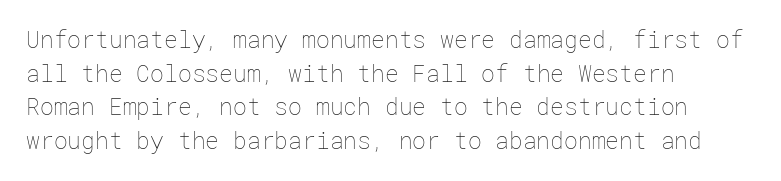
The image shows 23 px text type, upright; set left-aligned, normal line spacing (1.46x), normal letter spacing, not underlined.
